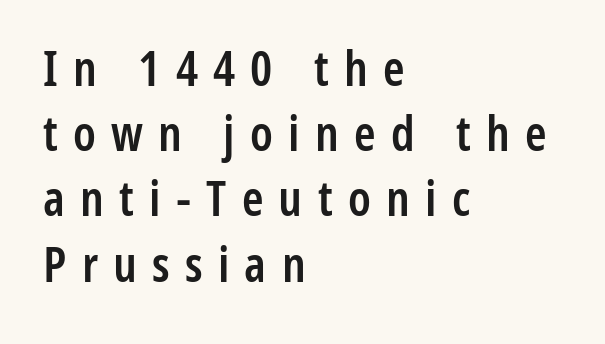
The image shows 49 px semibold, condensed sans-serif type, upright; set left-aligned, normal line spacing (1.33x), unusually wide letter spacing (+0.31 em), not underlined; low stroke contrast and a medium x-height.
